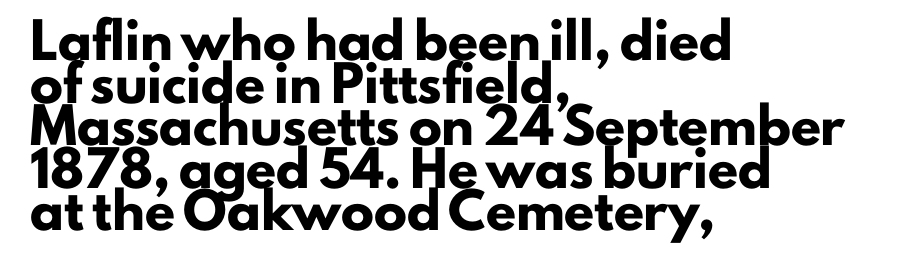
Q: Is the text bold? A: Yes.
Q: Is the text italic (slanted)? A: No, it is upright.
Q: Is the typeface a serif or a sans-serif typeface? A: Sans-serif.
Q: Is the text underlined? A: No.
Q: How is the paragraph aligned? A: Left-aligned.
Q: Is the spacing between letters normal or unusually wide? A: Normal.
Q: Is the spacing between lines tight, normal or loose? A: Normal.
Q: Width (condensed, normal, or wide)? A: Normal.
Q: Stroke contrast? A: Low.
Q: x-height? A: Small.
Q: Monospaced? A: No.
